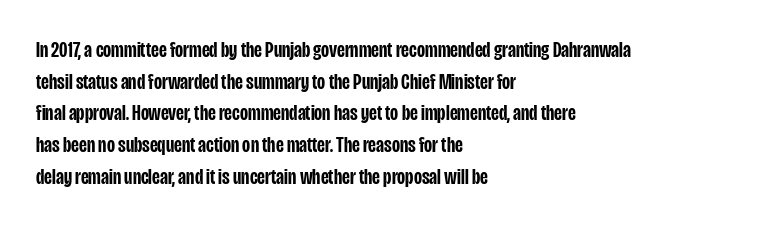
The passage shown stacks its lines at a standard gap. Beneath every word, the page is bare. The compositor pushed each line to the left boundary. Tall strokes in this sample are plumb rather than angled.
